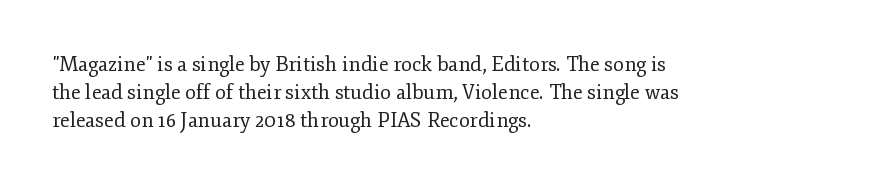
{"italic": "no", "bold": "no", "underline": "no", "align": "left", "line_spacing": "normal", "line_spacing_ratio": 1.4, "letter_spacing": "normal", "letter_spacing_em": 0.0, "glyph_px": 20}
